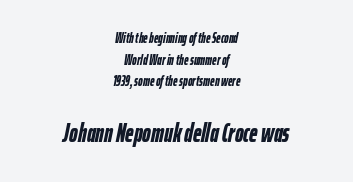
Typesetter's note: full bold, strokes at maximum text heaviness. Nothing unusual about the tracking: characters are spaced as the font intends. Italic? Definitely — the glyphs are oblique. Both edges are ragged and mirror each other, which tells us the setting is centered. Type without underlining. Visually, the bottom section dominates because its glyphs are scaled up.
